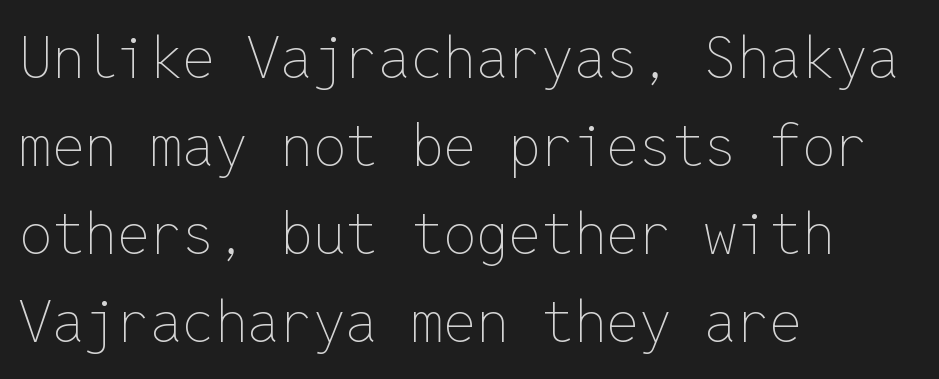
{"italic": "no", "bold": "no", "weight": "thin", "width": "normal", "stroke_contrast": "low", "x_height": "medium", "monospaced": "yes", "underline": "no", "align": "left", "line_spacing": "normal", "line_spacing_ratio": 1.52, "letter_spacing": "normal", "letter_spacing_em": 0.0, "glyph_px": 58}
